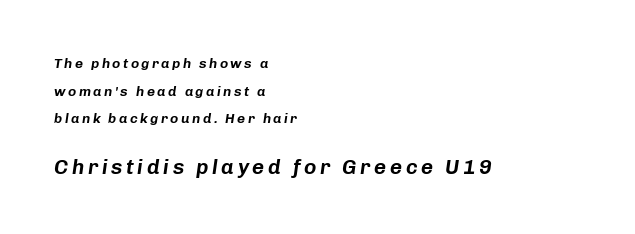
The rendering applies a slant to the glyphs. Lines of text with bare space underneath. Each new line begins a long way beneath the previous one. Casual observation: everything's shoved over to the left. Which of the two is more prominent by size? The second, at the bottom.
